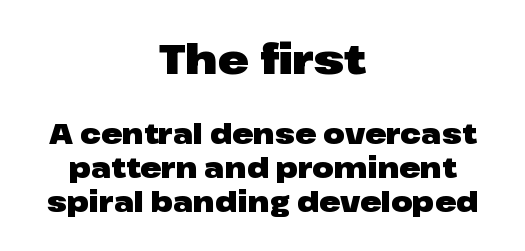
The image shows 42 px heavy, wide sans-serif type, upright; set centered, line spacing 1.22x, normal letter spacing, not underlined; the first (top) block is 1.5x larger; low stroke contrast and a medium x-height.
